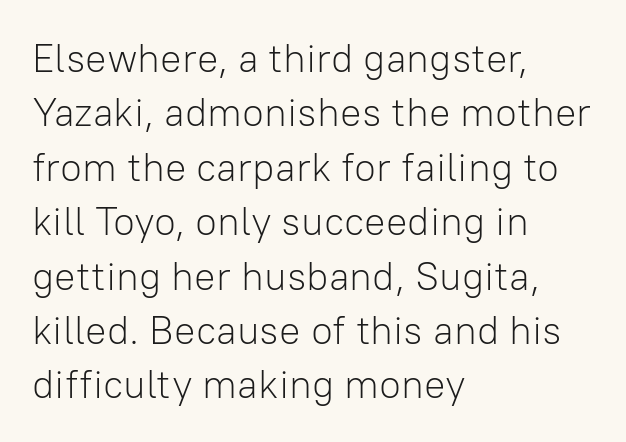
Leftover space on each line is placed entirely after the last word. The lines sit at an ordinary, default distance from one another. Tall strokes in this sample are plumb rather than angled. The glyphs are unaccompanied by any horizontal stroke below them.
